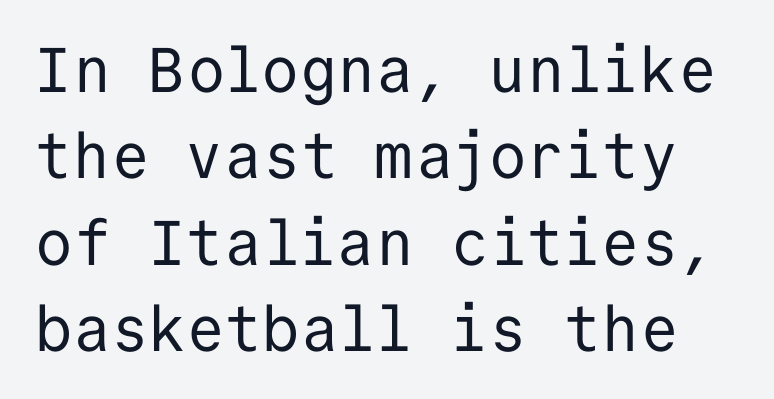
{"serif": "no", "italic": "no", "bold": "no", "weight": "regular", "width": "normal", "stroke_contrast": "low", "x_height": "medium", "monospaced": "yes", "underline": "no", "line_spacing": "normal", "line_spacing_ratio": 1.37, "letter_spacing": "normal", "letter_spacing_em": 0.0, "glyph_px": 63}
